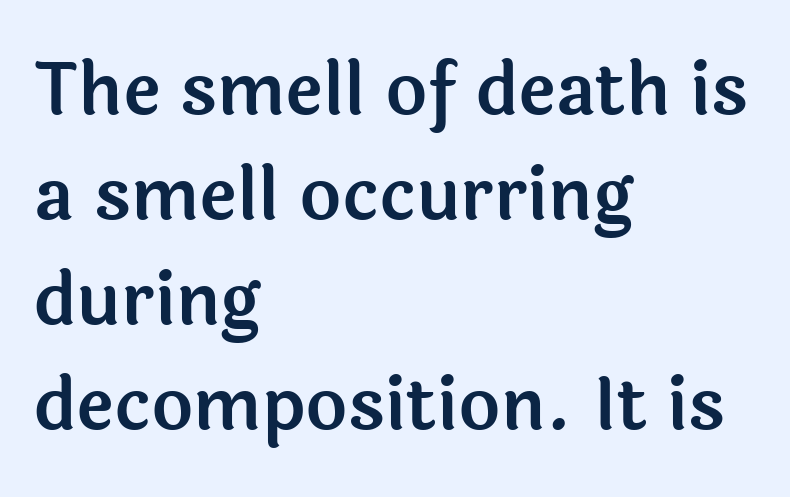
Q: Is the text italic (slanted)? A: No, it is upright.
Q: Is the typeface a serif or a sans-serif typeface? A: Sans-serif.
Q: Is the text underlined? A: No.
Q: How is the paragraph aligned? A: Left-aligned.
Q: Is the spacing between letters normal or unusually wide? A: Normal.
Q: Is the spacing between lines tight, normal or loose? A: Normal.
Q: Width (condensed, normal, or wide)? A: Normal.
Q: x-height? A: Medium.
Q: Monospaced? A: No.
